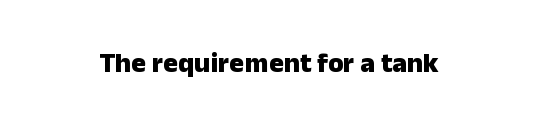
The image shows 28 px heavy sans-serif type, upright; set normal letter spacing, not underlined; low stroke contrast and a medium x-height.
